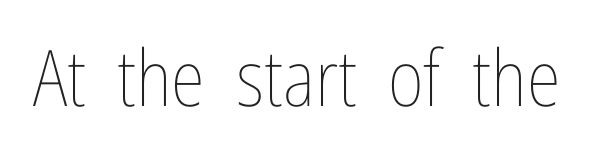
Q: Is the text bold? A: No.
Q: Is the text italic (slanted)? A: No, it is upright.
Q: Is the text underlined? A: No.
Q: Is the spacing between letters normal or unusually wide? A: Normal.
Q: Width (condensed, normal, or wide)? A: Condensed.
Q: Stroke contrast? A: Low.
Q: x-height? A: Medium.
Q: Monospaced? A: No.
